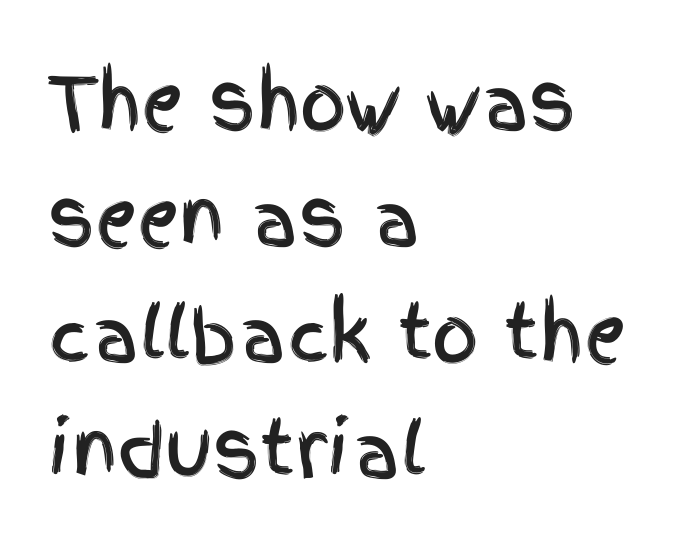
{"serif": "no", "italic": "no", "width": "condensed", "x_height": "large", "monospaced": "no", "underline": "no", "align": "left", "line_spacing": "normal", "line_spacing_ratio": 1.59, "letter_spacing": "normal", "letter_spacing_em": 0.0, "glyph_px": 73}
